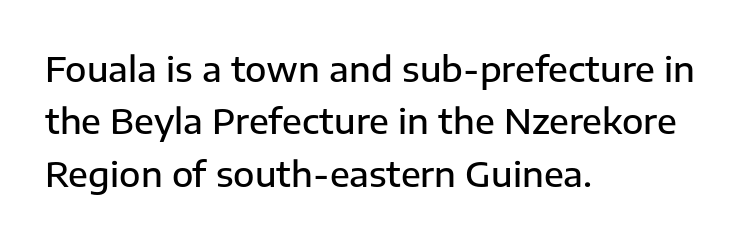
Q: Is the text bold? A: Semi-bold.
Q: Is the text italic (slanted)? A: No, it is upright.
Q: Is the typeface a serif or a sans-serif typeface? A: Sans-serif.
Q: Is the text underlined? A: No.
Q: How is the paragraph aligned? A: Left-aligned.
Q: Is the spacing between letters normal or unusually wide? A: Normal.
Q: Is the spacing between lines tight, normal or loose? A: Normal.
Q: Width (condensed, normal, or wide)? A: Normal.
Q: Stroke contrast? A: Low.
Q: x-height? A: Medium.
Q: Monospaced? A: No.
